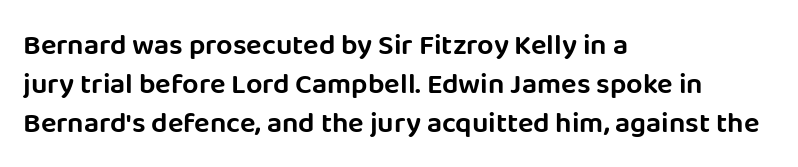
Tracking here is standard; glyphs follow each other at the usual distance. Decoration check: the copy has no underline. Think of a printed novel: that variable character pitch is what you see here. Designer's note — italics off, roman on. The designer left line spacing at the default.
